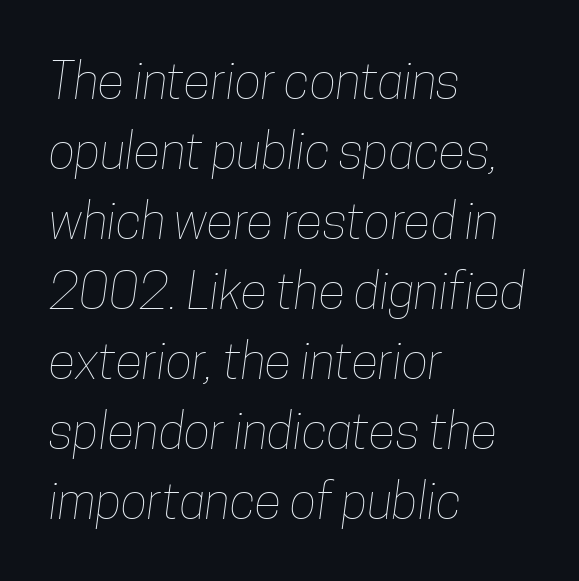
The image shows 50 px thin, condensed type; set left-aligned, normal line spacing (1.4x), normal letter spacing, not underlined; low stroke contrast and a medium x-height.
